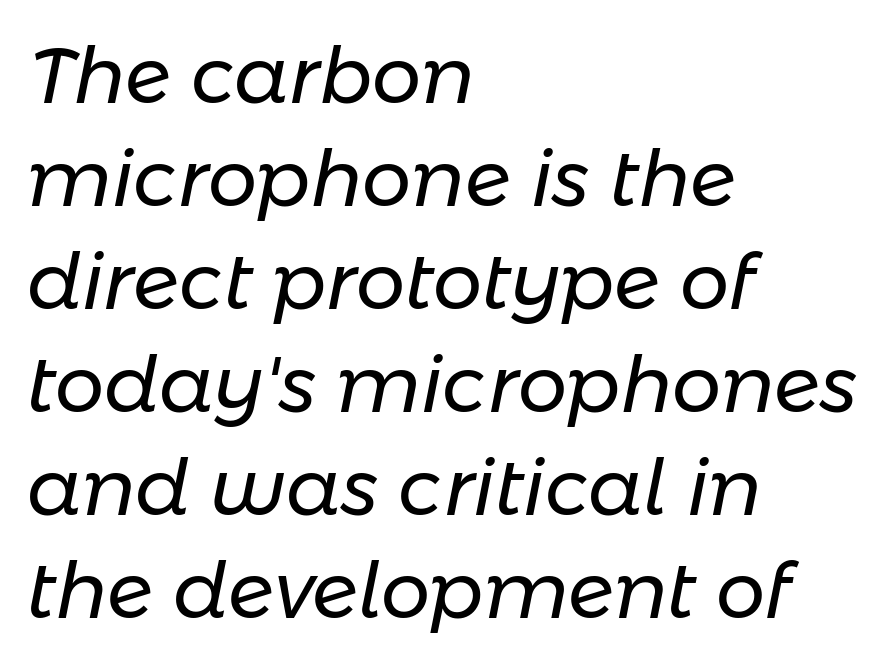
Q: Is the text bold? A: No.
Q: Is the text italic (slanted)? A: Yes, it leans right by about 11 degrees.
Q: Is the text underlined? A: No.
Q: How is the paragraph aligned? A: Left-aligned.
Q: Is the spacing between letters normal or unusually wide? A: Normal.
Q: Is the spacing between lines tight, normal or loose? A: Normal.
Q: Width (condensed, normal, or wide)? A: Normal.
Q: Stroke contrast? A: Low.
Q: x-height? A: Medium.
Q: Monospaced? A: No.
